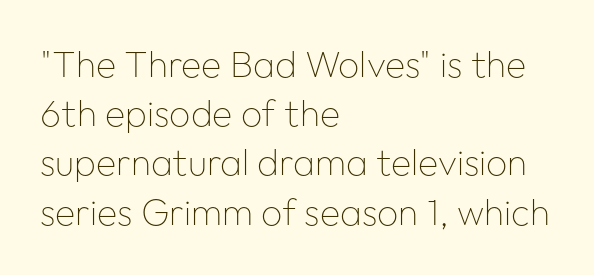
{"serif": "no", "italic": "no", "bold": "no", "weight": "thin", "width": "normal", "stroke_contrast": "low", "x_height": "medium", "monospaced": "no", "underline": "no", "align": "left", "line_spacing": "normal", "line_spacing_ratio": 1.33, "letter_spacing": "normal", "letter_spacing_em": 0.0, "glyph_px": 37}
